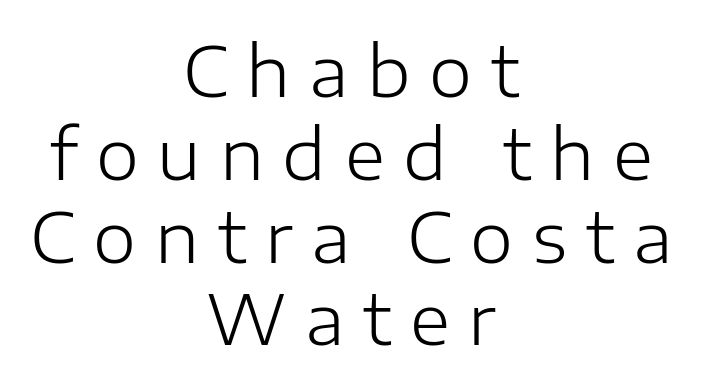
{"serif": "no", "italic": "no", "bold": "no", "weight": "light", "width": "normal", "stroke_contrast": "low", "x_height": "medium", "monospaced": "no", "underline": "no", "align": "center", "line_spacing_ratio": 1.2, "letter_spacing": "wide", "letter_spacing_em": 0.27, "glyph_px": 69}
